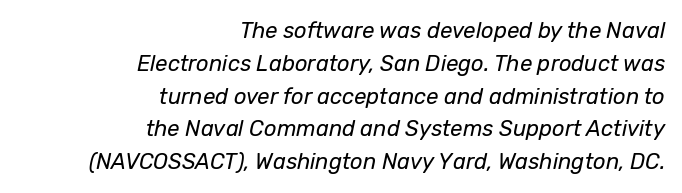
{"italic": "yes", "lean": "right", "slant_degrees": 12, "bold": "no", "underline": "no", "align": "right", "line_spacing": "normal", "line_spacing_ratio": 1.49, "letter_spacing": "normal", "letter_spacing_em": 0.0, "glyph_px": 22}
